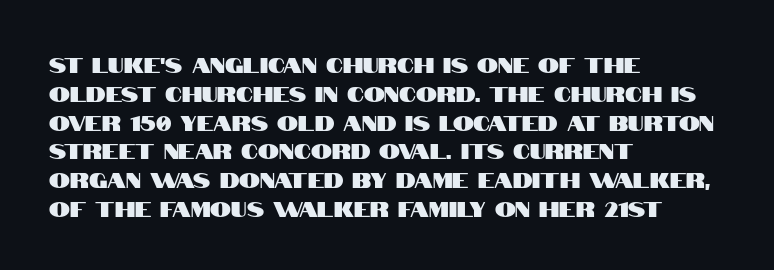
{"italic": "no", "underline": "no", "align": "left", "line_spacing": "normal", "line_spacing_ratio": 1.37, "letter_spacing": "normal", "letter_spacing_em": 0.0, "glyph_px": 21}
